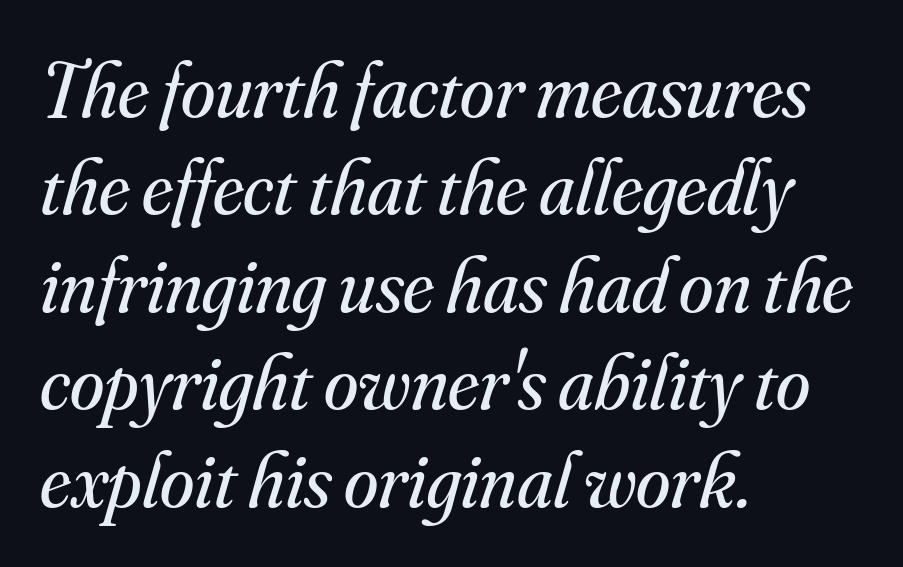
The passage shown is typeset with a serif family. A typesetter would call this proportional, since set widths differ per character. The rendering keeps characters at their native spacing. Type without underlining. Evenly set lines give the paragraph a standard silhouette. This is not heavy type; no bold has been used.
